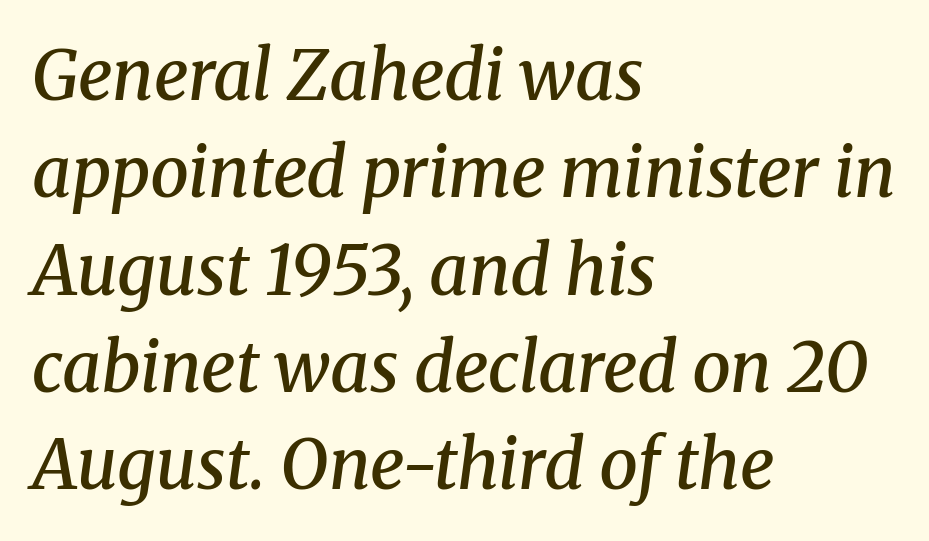
Q: Is the text bold? A: Semi-bold.
Q: Is the text italic (slanted)? A: Yes, it leans right by about 8 degrees.
Q: Is the typeface a serif or a sans-serif typeface? A: Serif.
Q: Is the text underlined? A: No.
Q: How is the paragraph aligned? A: Left-aligned.
Q: Is the spacing between letters normal or unusually wide? A: Normal.
Q: Is the spacing between lines tight, normal or loose? A: Normal.
Q: Width (condensed, normal, or wide)? A: Normal.
Q: Stroke contrast? A: Medium.
Q: x-height? A: Medium.
Q: Monospaced? A: No.
